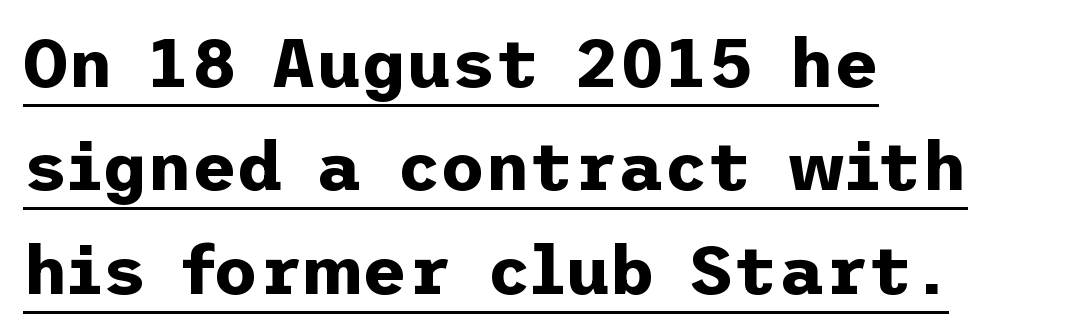
Standard letterfit; no display-style spreading of the glyphs. Every character sits straight up, as roman type does. In CSS terms this would be text-align: left. What's the leading like? Ordinary, nothing unusual. These characters rest on top of a visible drawn line. The face used here is a sans, in the tradition of grotesques and geometrics.
